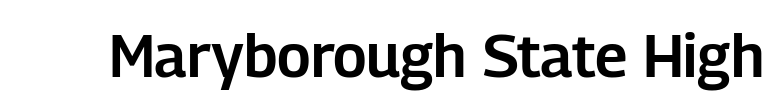
{"serif": "no", "italic": "no", "width": "normal", "stroke_contrast": "low", "x_height": "medium", "monospaced": "no", "underline": "no", "letter_spacing": "normal", "letter_spacing_em": 0.0, "glyph_px": 59}
